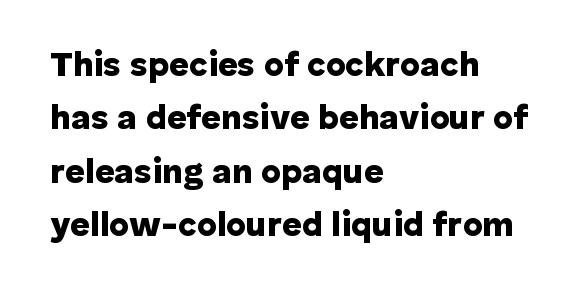
Character widths vary here, with narrow letters taking less room than wide ones. No extra tracking has been applied to these lines. Just letters on the line, the space beneath them empty. Honestly, the row spacing looks completely unremarkable. The face used here has the dense, thick strokes of a bold. The lines in this sample share a left origin and differ only in where they stop.
